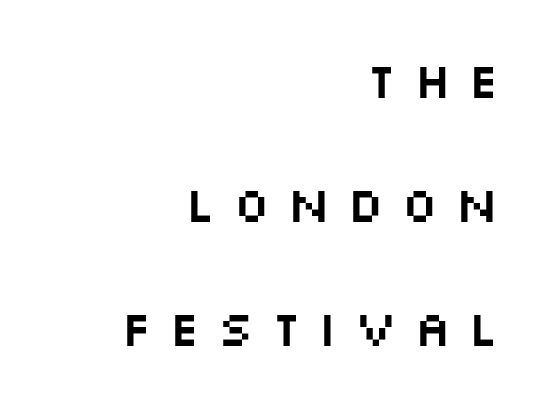
Style check: upright. Caption: expanded tracking, letters set apart. Compared with a flush-left layout, this one pins lines to the opposite, right side. Is there much room between lines? Yes — plenty of vertical air separates them. Looks like regular typesetting: each glyph gets only the width it needs.
